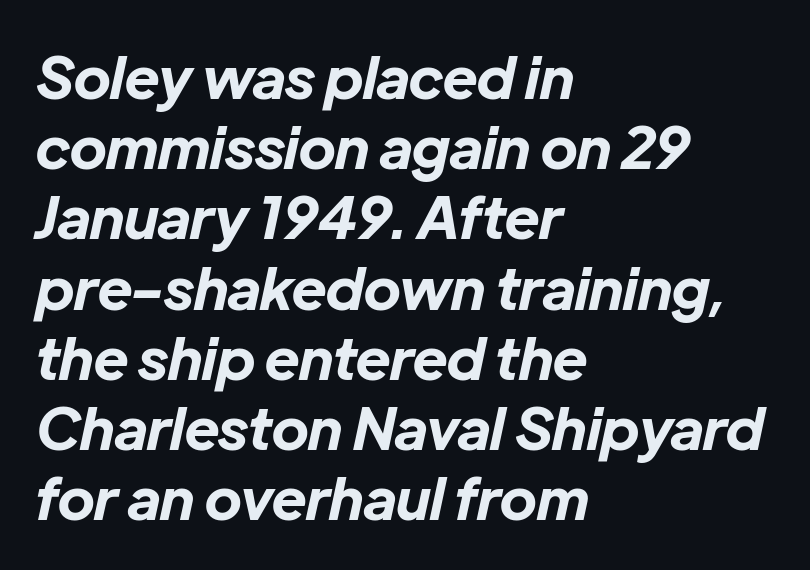
Q: Is the text bold? A: Yes.
Q: Is the text italic (slanted)? A: Yes, it leans right by about 12 degrees.
Q: Is the text underlined? A: No.
Q: How is the paragraph aligned? A: Left-aligned.
Q: Is the spacing between letters normal or unusually wide? A: Normal.
Q: Width (condensed, normal, or wide)? A: Normal.
Q: Stroke contrast? A: Low.
Q: x-height? A: Medium.
Q: Monospaced? A: No.
